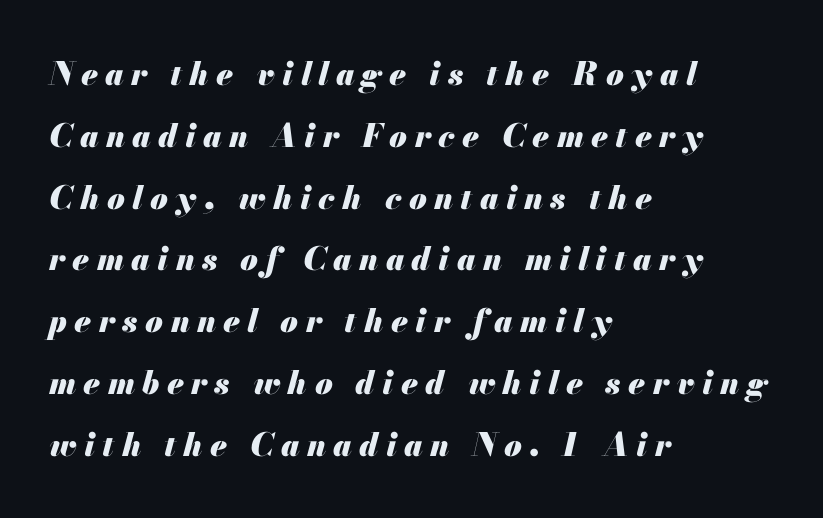
{"italic": "yes", "lean": "right", "slant_degrees": 13, "bold": "yes", "weight": "heavy", "width": "normal", "stroke_contrast": "medium", "x_height": "small", "monospaced": "no", "underline": "no", "align": "left", "line_spacing": "loose", "line_spacing_ratio": 1.93, "letter_spacing": "wide", "letter_spacing_em": 0.23, "glyph_px": 32}
